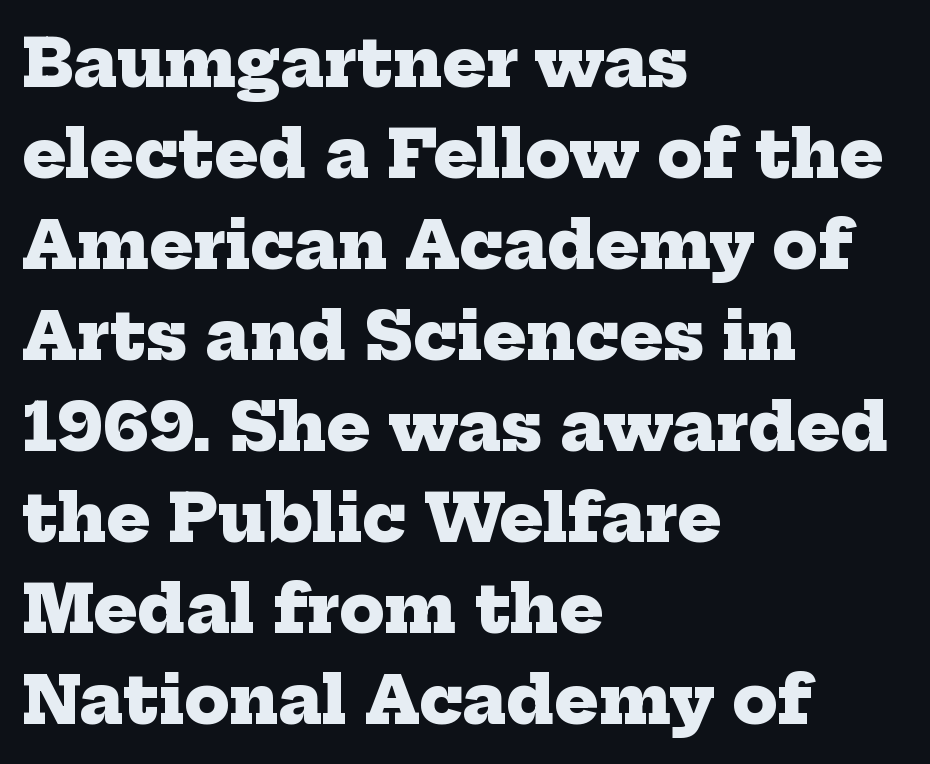
A normal amount of white space separates one row of letters from the next. The baseline area is clear. The letters advance in unequal steps, a hallmark of proportional type. A student would call this left alignment; a typographer would say flush left, rag right. Compared with typical body copy, the letter spacing here is the same.
